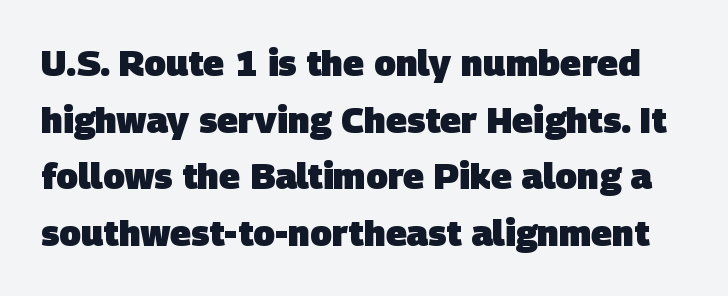
The image shows 36 px heavy sans-serif type; set normal line spacing (1.57x), normal letter spacing, not underlined; low stroke contrast and a large x-height.
